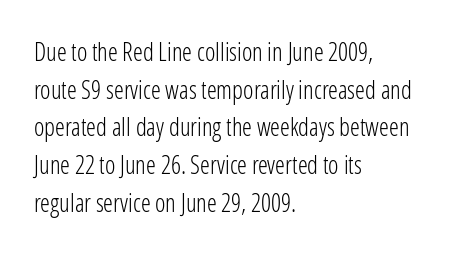
The image shows 25 px text type, upright; set left-aligned, normal line spacing (1.51x), normal letter spacing, not underlined.
